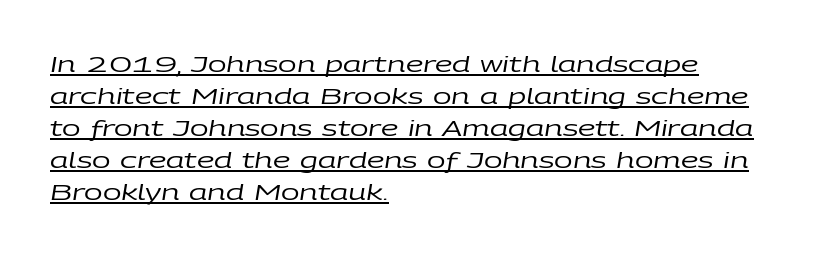
{"italic": "yes", "lean": "right", "slant_degrees": 9, "bold": "no", "underline": "yes", "align": "left", "line_spacing": "normal", "line_spacing_ratio": 1.46, "letter_spacing": "normal", "letter_spacing_em": 0.0, "glyph_px": 22}
